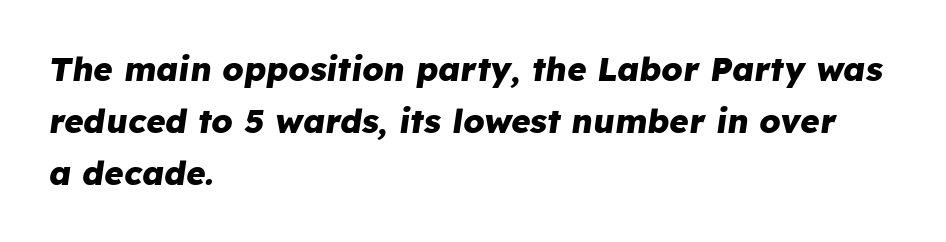
Tracking here is standard; glyphs follow each other at the usual distance. The font's italic variant was chosen for this text. The face used here has the dense, thick strokes of a bold. Lines of text with bare space underneath.
